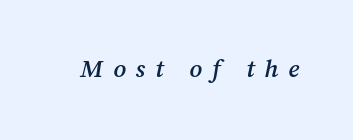
The image shows 25 px text type, italic (leaning right); set unusually wide letter spacing (+0.4 em), not underlined.
